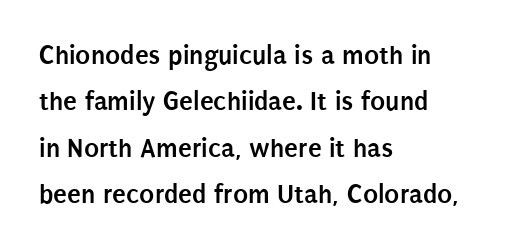
{"serif": "no", "italic": "no", "bold": "yes", "weight": "semibold", "width": "condensed", "stroke_contrast": "low", "x_height": "large", "monospaced": "no", "underline": "no", "align": "left", "line_spacing": "normal", "line_spacing_ratio": 1.66, "letter_spacing": "normal", "letter_spacing_em": 0.0, "glyph_px": 28}
